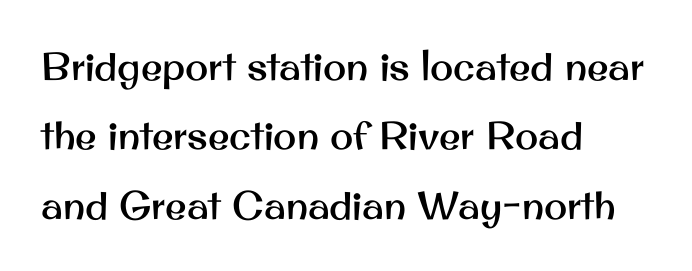
You can tell it's not italic because the verticals are truly vertical. This sample has the flowing, uneven cadence of proportional lettering. How are the letters spaced? Ordinarily, with no added tracking. Each line starts at the same left margin while the right side varies. The passage shown is not underscored anywhere.
